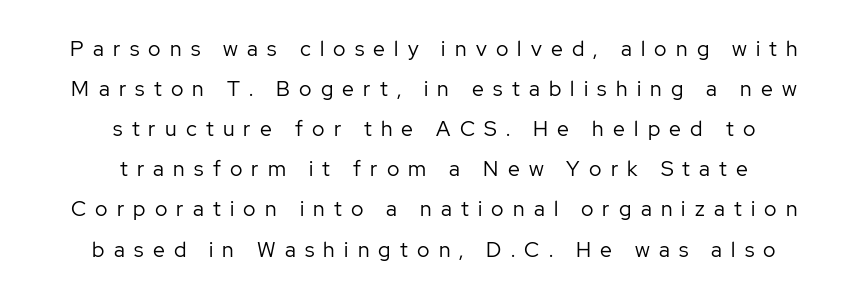
{"italic": "no", "bold": "no", "underline": "no", "align": "center", "line_spacing": "loose", "line_spacing_ratio": 1.91, "letter_spacing": "wide", "letter_spacing_em": 0.44, "glyph_px": 21}
